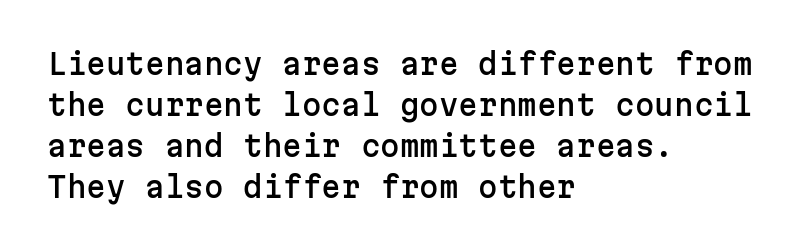
The image shows 28 px sans-serif type, upright, monospaced; set left-aligned, normal line spacing (1.47x), normal letter spacing, not underlined; low stroke contrast and a medium x-height.
